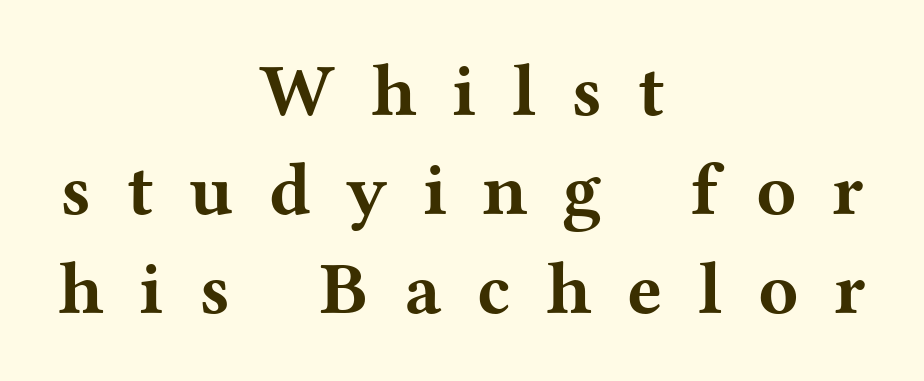
The image shows 74 px bold, wide serif type, upright; set centered, normal line spacing (1.34x), unusually wide letter spacing (+0.48 em), not underlined; medium stroke contrast and a medium x-height.
